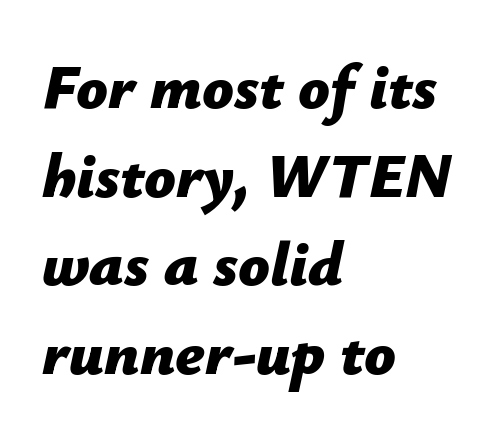
The compositor pushed each line to the left boundary. Honestly, there is no underline to notice here at all. Summary of vertical rhythm: regular, with standard interline spacing. The face used here has the dense, thick strokes of a bold. Compared with ordinary roman type, these characters are visibly tilted.
